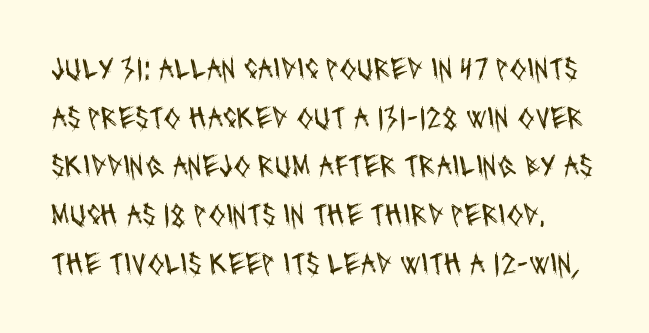
Between one letter and the next there's only the usual sliver of space. The space directly below the letters is spotless. The typeface chosen for these lines omits serifs. Each letter keeps its own natural width here, so spacing adapts to shape.
